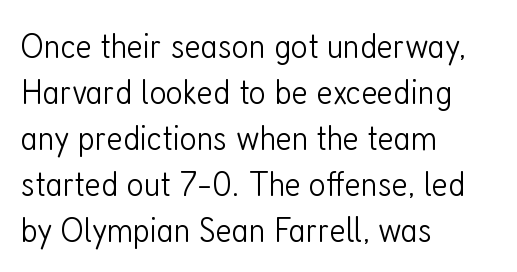
The passage shown is typed in a proportional face where columns would drift. Posture: straight, roman, zero tilt. The face used here is rendered with its standard letterfit. Decoration check: the copy has no underline. The designer went with a sans here, leaving each stem footless.
